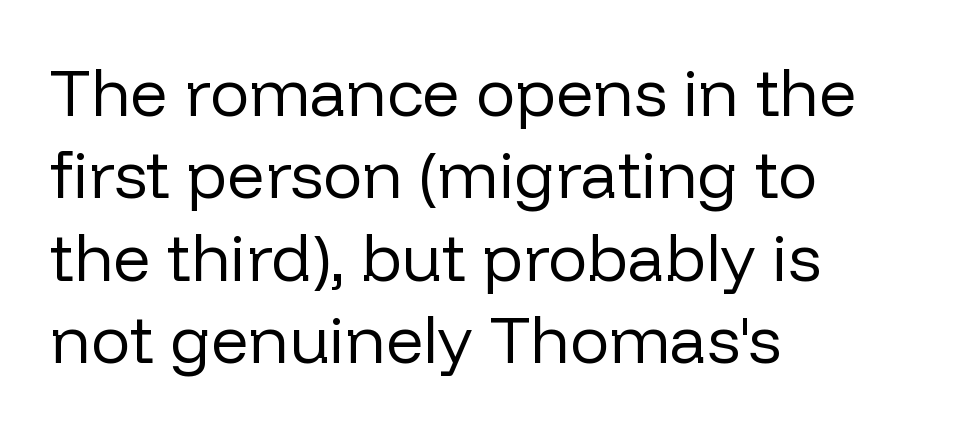
Each letter keeps its own natural width here, so spacing adapts to shape. I'd call this a sans setting — the letters go barefoot. No extra ink here — the face is not bold. The letters stand straight up with perfectly vertical stems.
